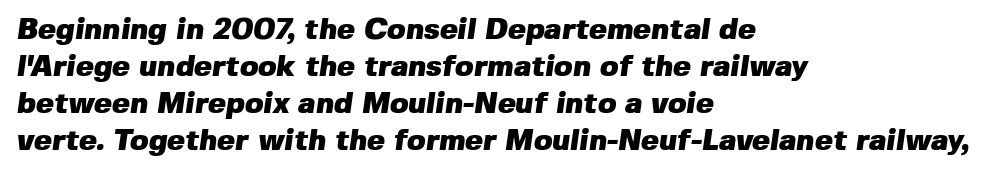
The image shows 30 px heavy sans-serif type; set left-aligned, line spacing 1.23x, normal letter spacing, not underlined; low stroke contrast and a medium x-height.
